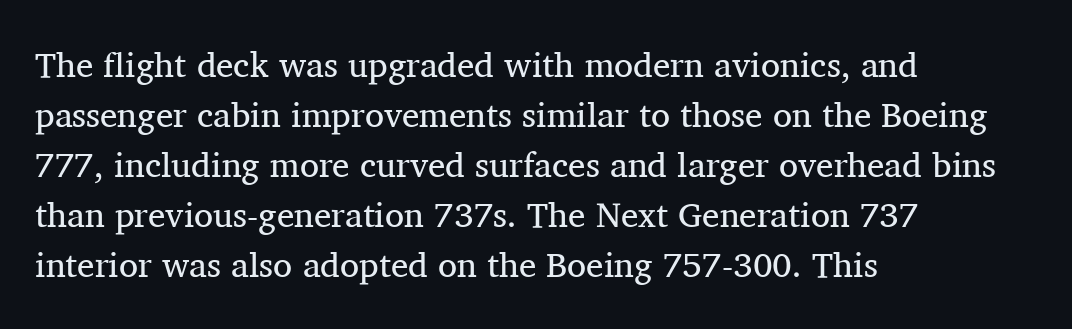
{"serif": "yes", "italic": "no", "bold": "no", "weight": "regular", "width": "normal", "stroke_contrast": "medium", "x_height": "medium", "monospaced": "no", "underline": "no", "align": "left", "line_spacing": "normal", "line_spacing_ratio": 1.43, "letter_spacing": "normal", "letter_spacing_em": 0.0, "glyph_px": 35}
